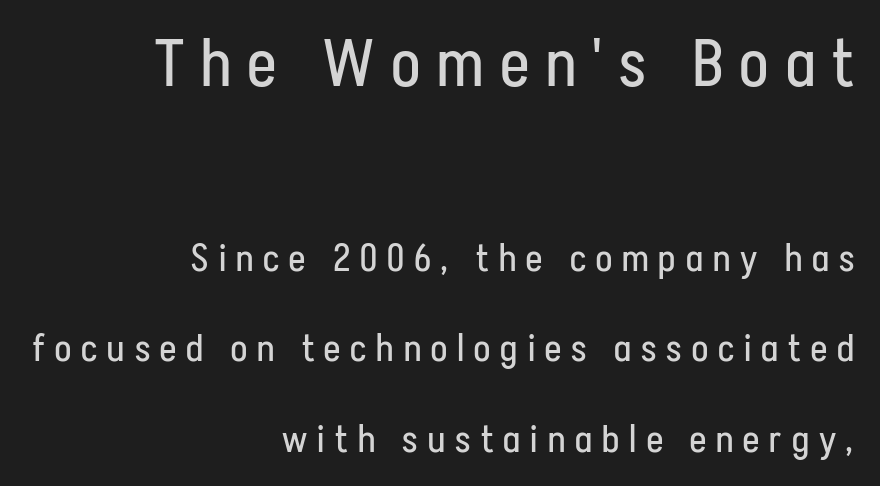
The image shows 66 px regular-weight, condensed sans-serif type, upright; set right-aligned, loose line spacing (2.38x), unusually wide letter spacing (+0.27 em), not underlined; the first (top) block is 1.74x larger; low stroke contrast and a medium x-height.
